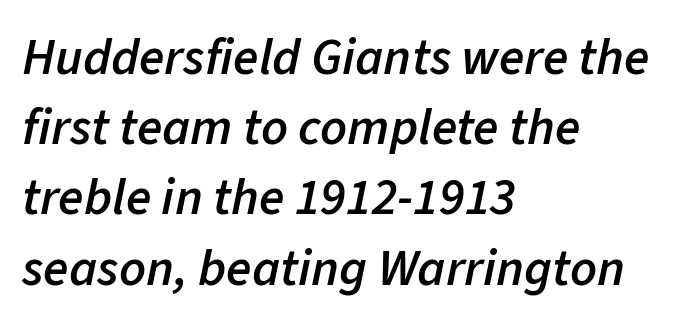
Q: Is the text bold? A: Semi-bold.
Q: Is the text italic (slanted)? A: Yes, it leans right by about 11 degrees.
Q: Is the text underlined? A: No.
Q: How is the paragraph aligned? A: Left-aligned.
Q: Is the spacing between letters normal or unusually wide? A: Normal.
Q: Is the spacing between lines tight, normal or loose? A: Normal.
Q: Width (condensed, normal, or wide)? A: Normal.
Q: Stroke contrast? A: Low.
Q: x-height? A: Medium.
Q: Monospaced? A: No.
